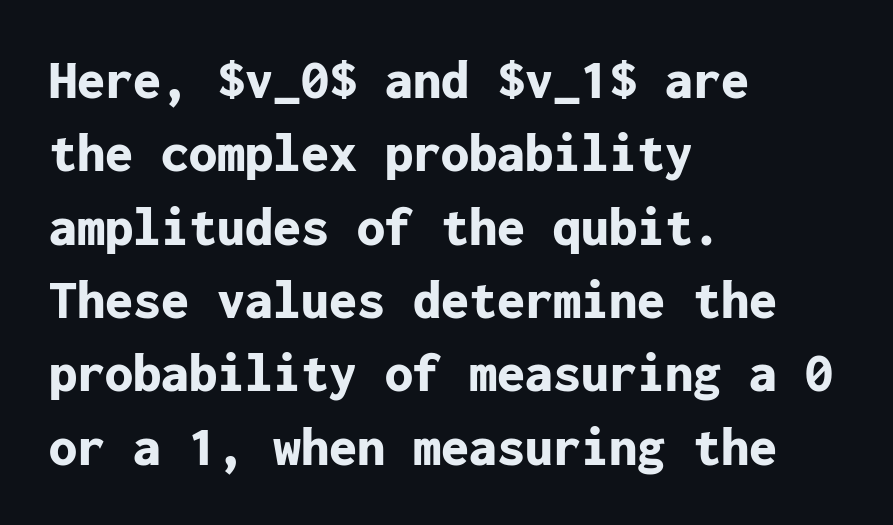
Q: Is the text bold? A: Yes.
Q: Is the text italic (slanted)? A: No, it is upright.
Q: Is the typeface a serif or a sans-serif typeface? A: Sans-serif.
Q: Is the text underlined? A: No.
Q: How is the paragraph aligned? A: Left-aligned.
Q: Is the spacing between letters normal or unusually wide? A: Normal.
Q: Is the spacing between lines tight, normal or loose? A: Normal.
Q: Width (condensed, normal, or wide)? A: Normal.
Q: Stroke contrast? A: Low.
Q: x-height? A: Medium.
Q: Monospaced? A: Yes.
